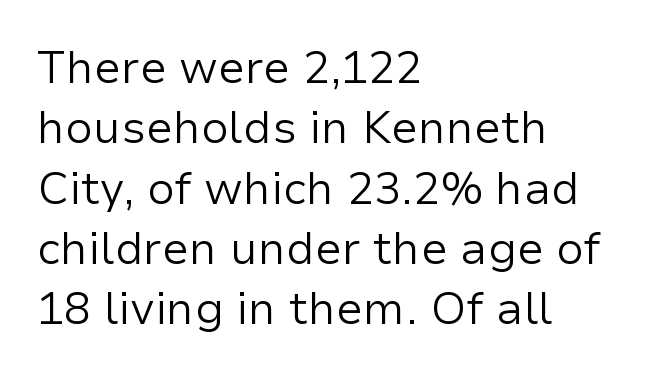
{"serif": "no", "italic": "no", "bold": "no", "weight": "regular", "width": "normal", "stroke_contrast": "low", "x_height": "medium", "monospaced": "no", "underline": "no", "align": "left", "line_spacing": "normal", "line_spacing_ratio": 1.34, "letter_spacing": "normal", "letter_spacing_em": 0.0, "glyph_px": 45}
